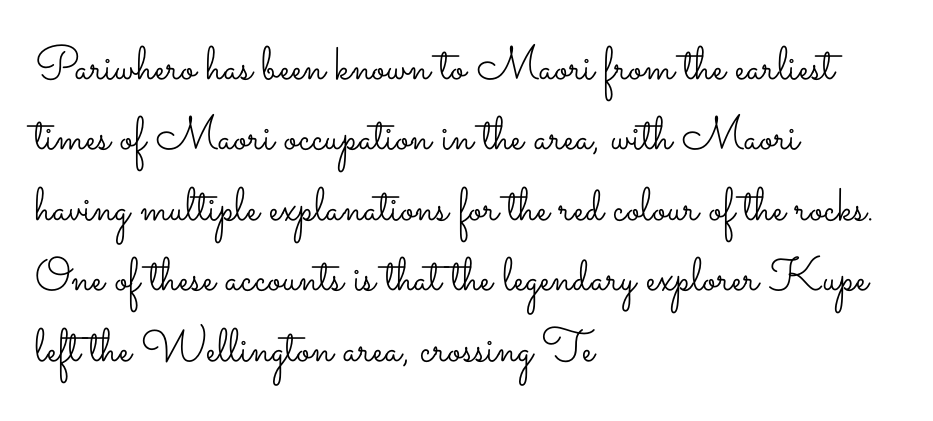
The passage shown has conventional tracking throughout. In terms of leading, this rendering sits right in the middle. The letters look calm and open, with moderate or lighter stems. This sample is left-justified, so line endings fall wherever the words run out.
